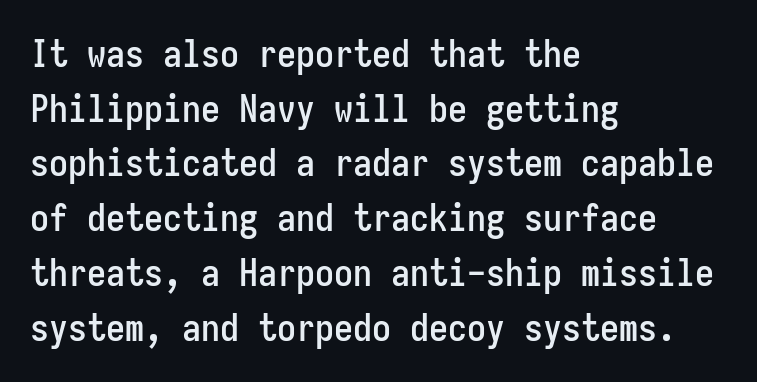
Q: Is the text italic (slanted)? A: No, it is upright.
Q: Is the typeface a serif or a sans-serif typeface? A: Sans-serif.
Q: Is the text underlined? A: No.
Q: How is the paragraph aligned? A: Left-aligned.
Q: Is the spacing between letters normal or unusually wide? A: Normal.
Q: Is the spacing between lines tight, normal or loose? A: Normal.
Q: Width (condensed, normal, or wide)? A: Condensed.
Q: Stroke contrast? A: Low.
Q: x-height? A: Medium.
Q: Monospaced? A: Yes.
